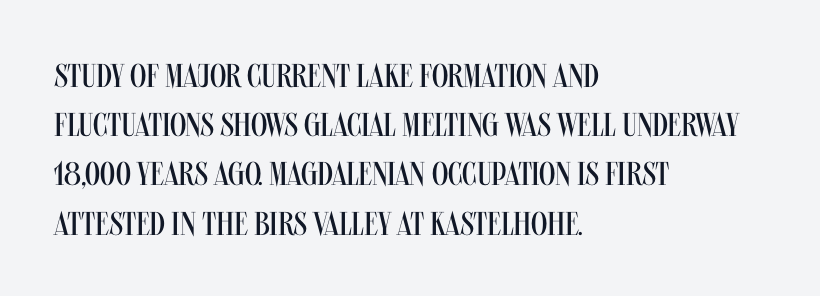
Are there feet on the stems? There aren't — it's a sans. These lines are rendered in a variable-pitch font. Compared with typical paragraphs, the rows here are spaced about the same. The horizontal fit of the characters is conventional and even.
